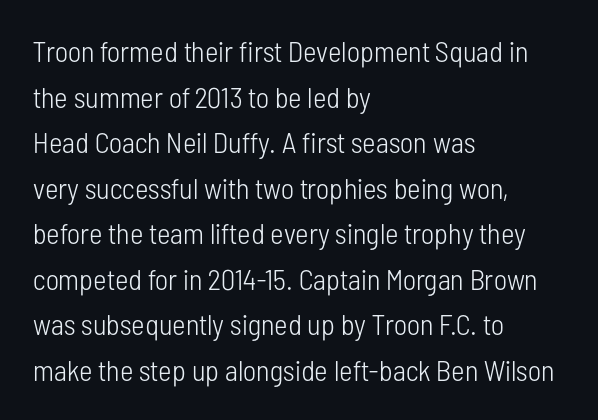
Leading: standard. This sample has the flowing, uneven cadence of proportional lettering. No chunkiness to these letters — they're not bold. Underlining? Definitely not there. Inter-character spacing is left at the font's built-in metrics.
